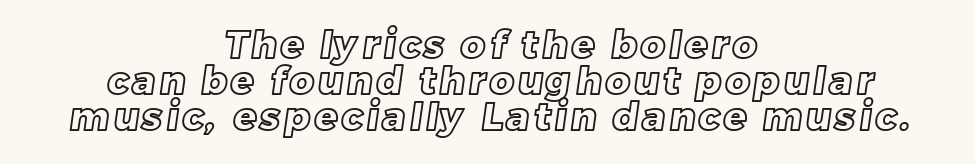
The image shows 38 px text type; set centered, tight line spacing (0.95x), not underlined; a large x-height.
